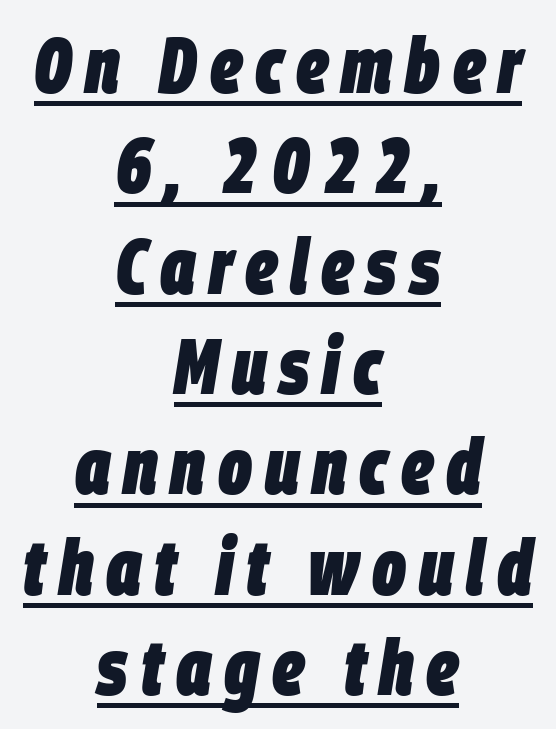
Q: Is the text bold? A: Yes.
Q: Is the text italic (slanted)? A: Yes, it leans right by about 9 degrees.
Q: Is the text underlined? A: Yes.
Q: How is the paragraph aligned? A: Centered.
Q: Is the spacing between lines tight, normal or loose? A: Normal.
Q: Width (condensed, normal, or wide)? A: Condensed.
Q: Stroke contrast? A: Low.
Q: x-height? A: Large.
Q: Monospaced? A: No.
